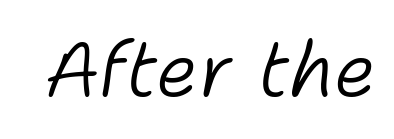
{"italic": "yes", "lean": "right", "slant_degrees": 11, "bold": "no", "weight": "light", "width": "normal", "stroke_contrast": "low", "x_height": "medium", "monospaced": "no", "underline": "no", "letter_spacing": "normal", "letter_spacing_em": 0.0, "glyph_px": 76}
